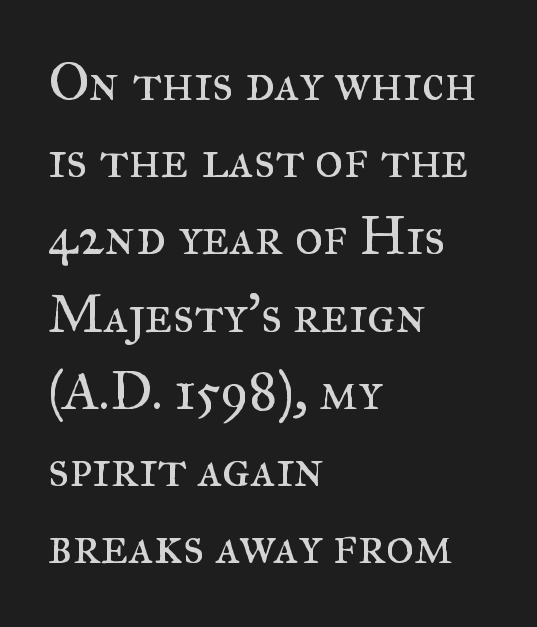
The image shows 54 px regular-weight serif type, upright; set left-aligned, normal line spacing (1.43x), normal letter spacing, not underlined; medium stroke contrast and a small x-height.
